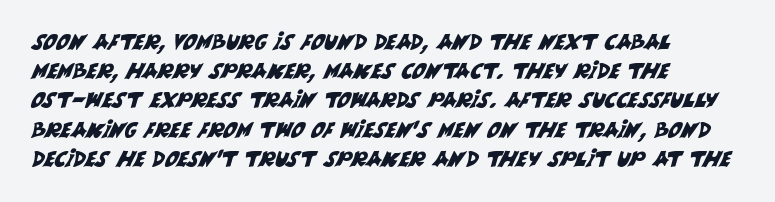
Q: Is the text underlined? A: No.
Q: How is the paragraph aligned? A: Left-aligned.
Q: Is the spacing between letters normal or unusually wide? A: Normal.
Q: Is the spacing between lines tight, normal or loose? A: Normal.
